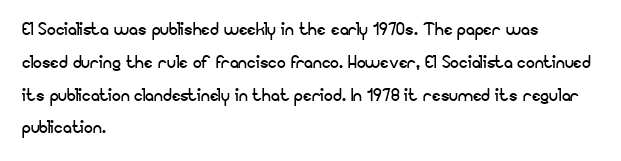
{"italic": "no", "bold": "no", "underline": "no", "align": "left", "line_spacing": "normal", "line_spacing_ratio": 1.49, "letter_spacing": "normal", "letter_spacing_em": 0.0, "glyph_px": 22}
